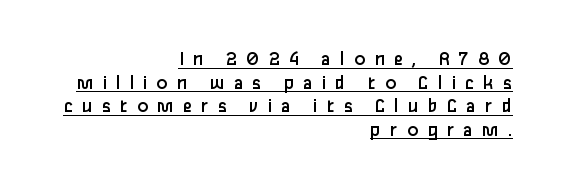
Q: Is the text bold? A: No.
Q: Is the text italic (slanted)? A: No, it is upright.
Q: Is the text underlined? A: Yes.
Q: How is the paragraph aligned? A: Right-aligned.
Q: Is the spacing between letters normal or unusually wide? A: Unusually wide.
Q: Is the spacing between lines tight, normal or loose? A: Tight.
